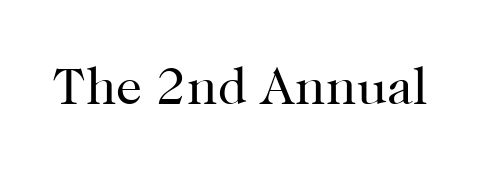
{"serif": "yes", "italic": "no", "bold": "no", "weight": "regular", "width": "normal", "stroke_contrast": "high", "x_height": "medium", "monospaced": "no", "underline": "no", "letter_spacing": "normal", "letter_spacing_em": 0.0, "glyph_px": 52}
